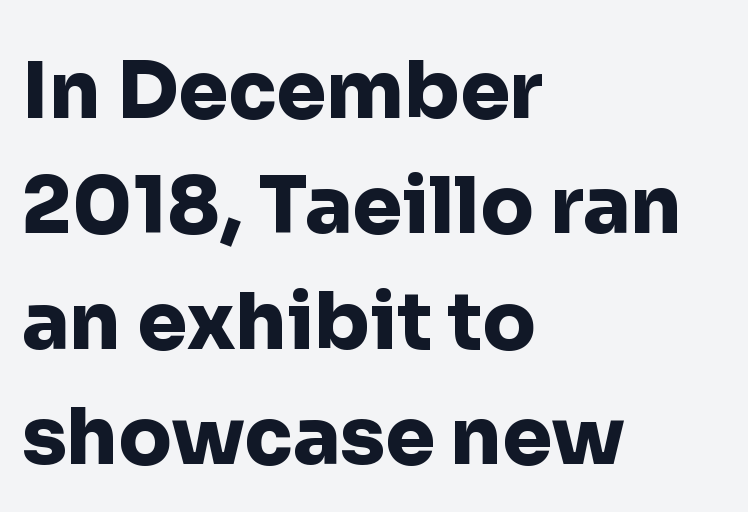
It's the straight-up-and-down kind of type. These lines keep a tight, regular rhythm from letter to letter. Note: no serifs on the glyphs. The string is rendered with underlining switched off.
